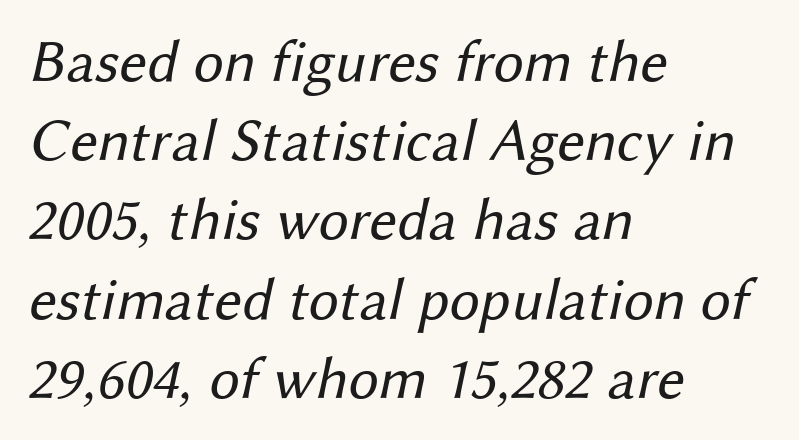
The rendering anchors every line to the left-hand side. Weight class: somewhere from thin through regular. Standard letterfit; no display-style spreading of the glyphs. Baseline-to-baseline distance is the conventional proportion of letter height. Think of a printed novel: that variable character pitch is what you see here.
